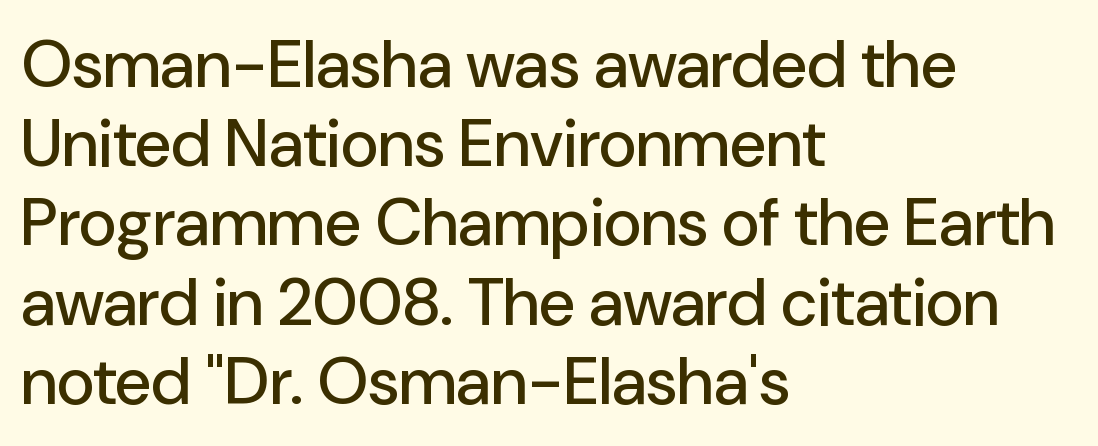
The image shows 66 px sans-serif type, upright; set left-aligned, line spacing 1.2x, normal letter spacing, not underlined; low stroke contrast and a medium x-height.
